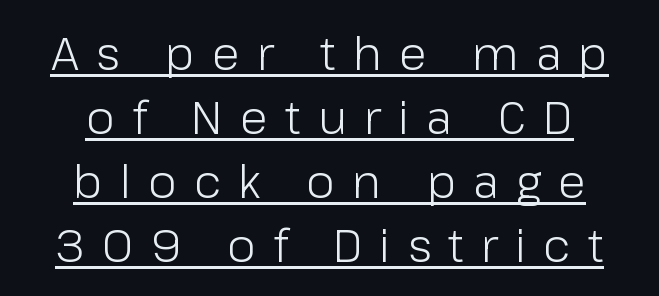
{"serif": "no", "italic": "no", "bold": "no", "weight": "light", "width": "normal", "stroke_contrast": "low", "x_height": "medium", "monospaced": "no", "underline": "yes", "align": "center", "line_spacing": "normal", "line_spacing_ratio": 1.39, "letter_spacing": "wide", "letter_spacing_em": 0.37, "glyph_px": 46}
